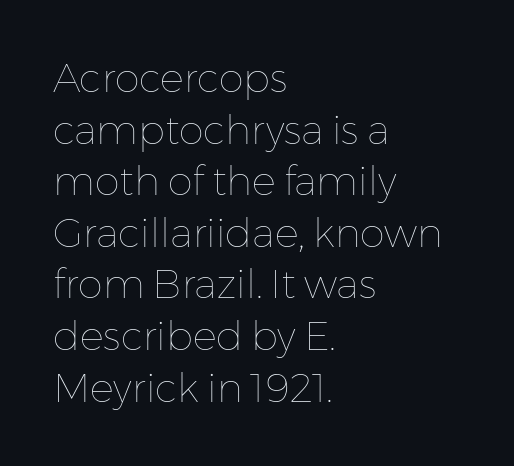
Q: Is the text bold? A: No.
Q: Is the text italic (slanted)? A: No, it is upright.
Q: Is the text underlined? A: No.
Q: How is the paragraph aligned? A: Left-aligned.
Q: Is the spacing between letters normal or unusually wide? A: Normal.
Q: Is the spacing between lines tight, normal or loose? A: Normal.
Q: Width (condensed, normal, or wide)? A: Normal.
Q: Stroke contrast? A: Low.
Q: x-height? A: Medium.
Q: Monospaced? A: No.
